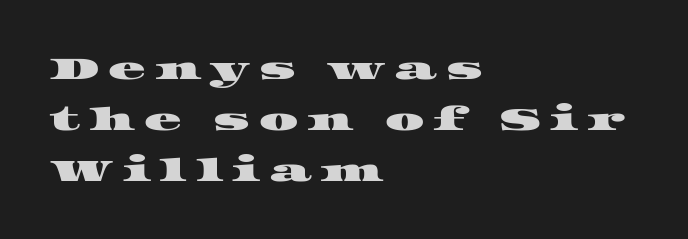
{"serif": "yes", "width": "wide", "stroke_contrast": "high", "x_height": "large", "monospaced": "no", "underline": "no", "align": "left", "line_spacing": "normal", "line_spacing_ratio": 1.64, "letter_spacing": "wide", "letter_spacing_em": 0.29, "glyph_px": 31}
